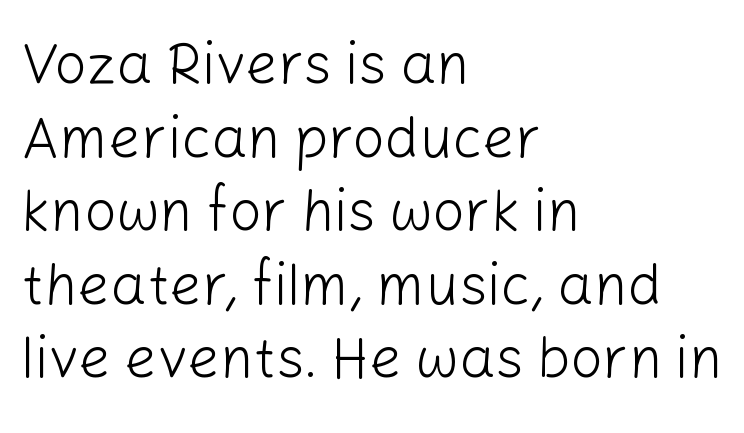
Q: Is the text bold? A: No.
Q: Is the text italic (slanted)? A: No, it is upright.
Q: Is the typeface a serif or a sans-serif typeface? A: Sans-serif.
Q: Is the text underlined? A: No.
Q: How is the paragraph aligned? A: Left-aligned.
Q: Is the spacing between letters normal or unusually wide? A: Normal.
Q: Is the spacing between lines tight, normal or loose? A: Normal.
Q: Width (condensed, normal, or wide)? A: Normal.
Q: Stroke contrast? A: Low.
Q: x-height? A: Medium.
Q: Monospaced? A: No.
